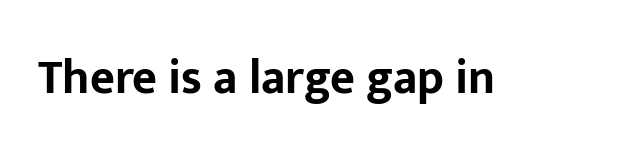
Letterform terminals end flat and unadorned throughout the passage. The gaps between neighbouring characters are ordinary and unremarkable. Each letter keeps its own natural width here, so spacing adapts to shape. Quick note: underline off. Heavy-handed strokes throughout: this text is bold. Posture: straight, roman, zero tilt.
